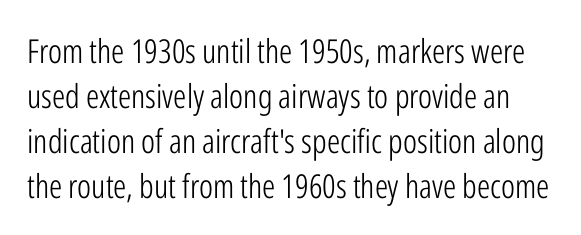
Q: Is the text bold? A: No.
Q: Is the text italic (slanted)? A: No, it is upright.
Q: Is the typeface a serif or a sans-serif typeface? A: Sans-serif.
Q: Is the text underlined? A: No.
Q: Is the spacing between letters normal or unusually wide? A: Normal.
Q: Is the spacing between lines tight, normal or loose? A: Normal.
Q: Width (condensed, normal, or wide)? A: Condensed.
Q: Stroke contrast? A: Low.
Q: x-height? A: Medium.
Q: Monospaced? A: No.
